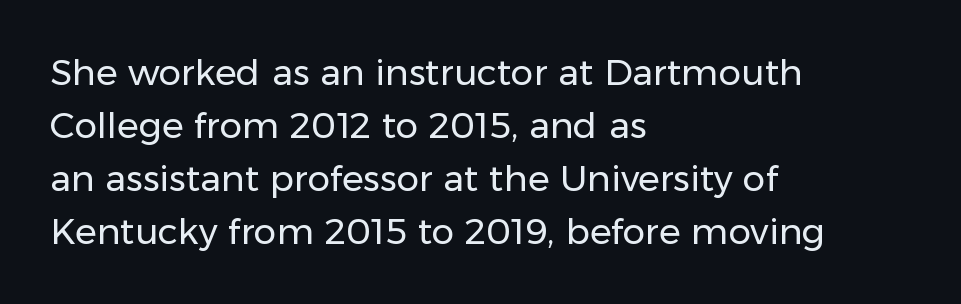
The type sits square on the baseline with zero lean. Casual observation: everything's shoved over to the left. No chunkiness to these letters — they're not bold. This rendering features lettering with no underline. Baseline-to-baseline distance is the conventional proportion of letter height. Default kerning and tracking; the words read as compact shapes.
